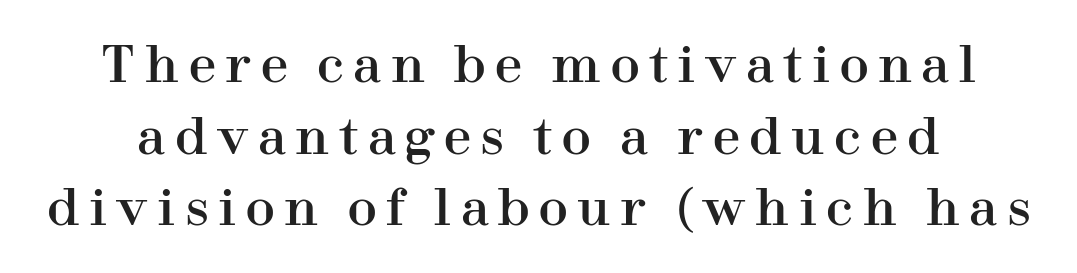
The image shows 49 px serif type, upright; set normal line spacing (1.46x), unusually wide letter spacing (+0.2 em), not underlined; high stroke contrast and a medium x-height.
